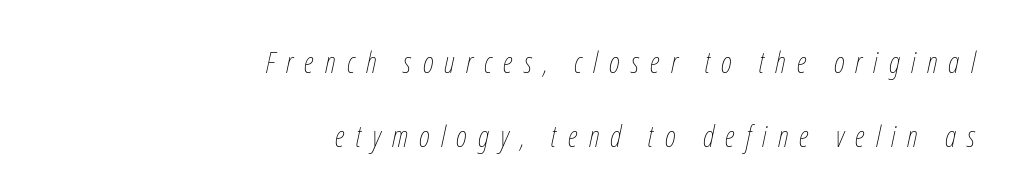
The image shows 30 px thin, condensed type, italic (leaning right); set right-aligned, loose line spacing (2.47x), unusually wide letter spacing (+0.37 em), not underlined; low stroke contrast and a medium x-height.
